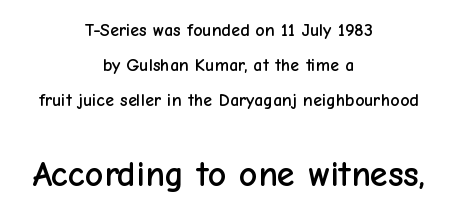
{"serif": "no", "italic": "no", "width": "normal", "stroke_contrast": "low", "x_height": "medium", "monospaced": "no", "underline": "no", "align": "center", "line_spacing": "loose", "line_spacing_ratio": 1.94, "letter_spacing": "normal", "letter_spacing_em": 0.0, "larger_block": "second", "size_ratio": 2.0, "glyph_px": 36}
